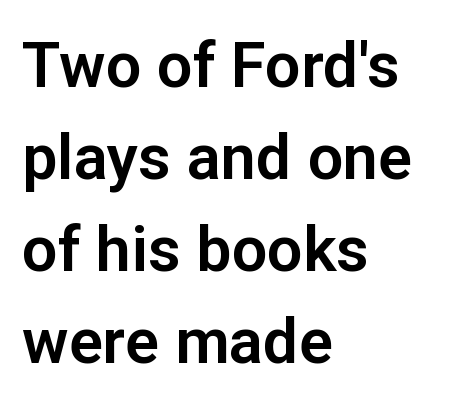
{"serif": "no", "italic": "no", "width": "normal", "stroke_contrast": "low", "x_height": "medium", "monospaced": "no", "underline": "no", "align": "left", "line_spacing": "normal", "line_spacing_ratio": 1.46, "letter_spacing": "normal", "letter_spacing_em": 0.0, "glyph_px": 63}
